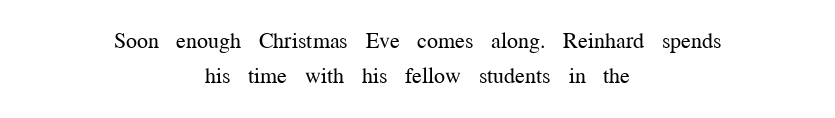
The image shows 22 px text type, upright; set centered, normal line spacing (1.57x), normal letter spacing, not underlined.
